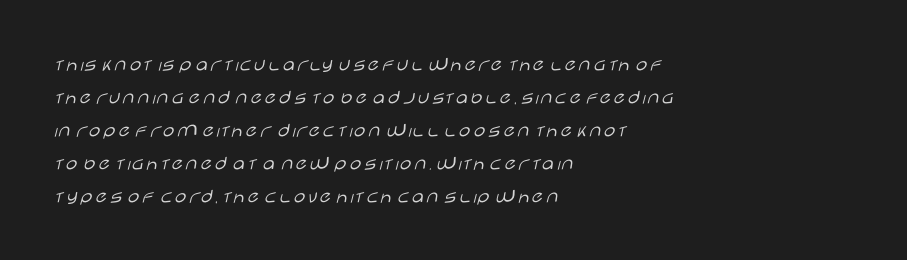
{"bold": "no", "underline": "no", "align": "left", "line_spacing": "normal", "line_spacing_ratio": 1.57, "letter_spacing": "normal", "letter_spacing_em": 0.0, "glyph_px": 21}
